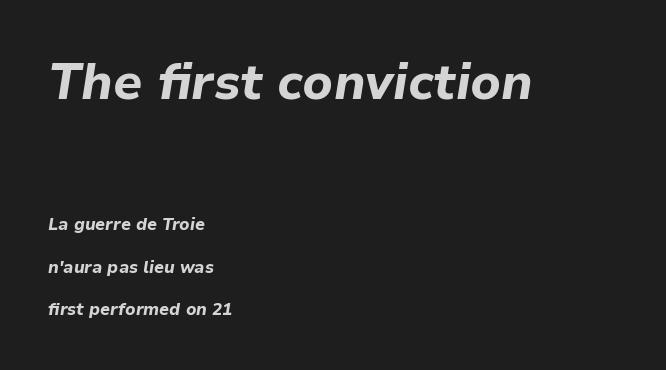
The image shows 50 px bold type, italic (leaning right); set left-aligned, loose line spacing (2.49x), normal letter spacing, not underlined; the first (top) block is 2.94x larger; low stroke contrast and a medium x-height.
